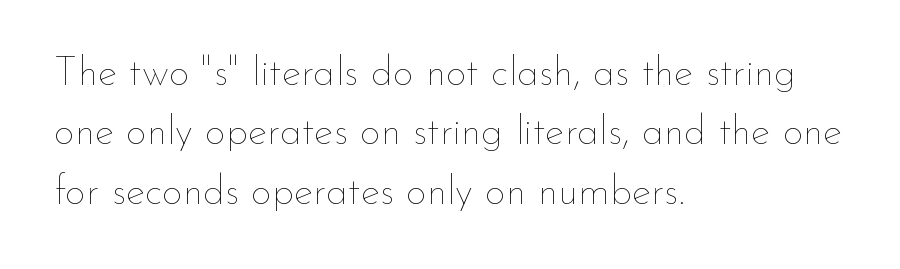
A classic flush-left, rag-right setting is used for this passage. Note the varied advance widths — an 'i' is clearly narrower than an 'm'. Bare-footed words on every line. Ascenders rise straight up at ninety degrees. Tracking value appears to be zero — textbook default spacing.
